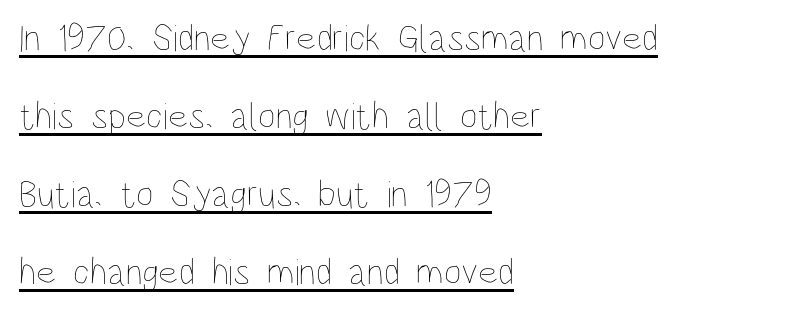
Q: Is the text bold? A: No.
Q: Is the text italic (slanted)? A: No, it is upright.
Q: Is the text underlined? A: Yes.
Q: How is the paragraph aligned? A: Left-aligned.
Q: Is the spacing between letters normal or unusually wide? A: Normal.
Q: Is the spacing between lines tight, normal or loose? A: Loose.
Q: Width (condensed, normal, or wide)? A: Condensed.
Q: Stroke contrast? A: Low.
Q: x-height? A: Large.
Q: Monospaced? A: No.
